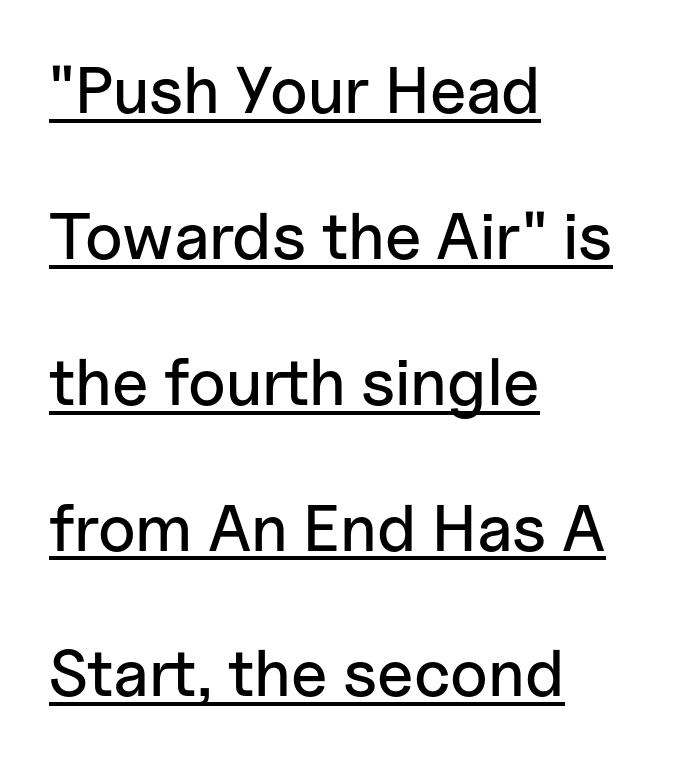
The image shows 66 px sans-serif type, upright; set left-aligned, loose line spacing (2.21x), normal letter spacing, underlined; low stroke contrast and a medium x-height.
